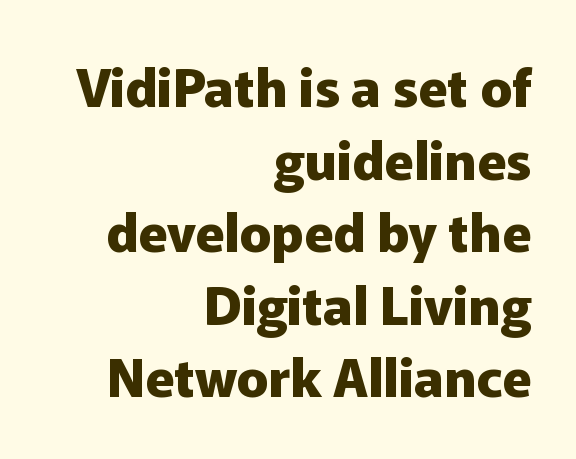
The image shows 53 px heavy sans-serif type, upright; set right-aligned, normal line spacing (1.37x), normal letter spacing, not underlined; low stroke contrast and a medium x-height.
